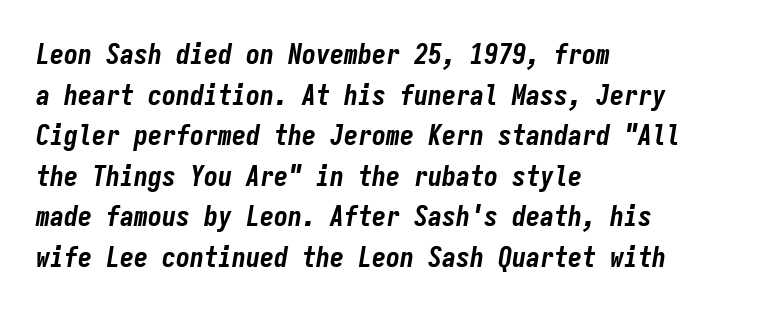
One glance says typical: line gaps are just what's usual. This rendering features lettering with no underline. The letters are slanted; this is an italic face. This sample has the even, mechanical cadence of fixed-width lettering. The line texture is even and compact thanks to regular tracking.
